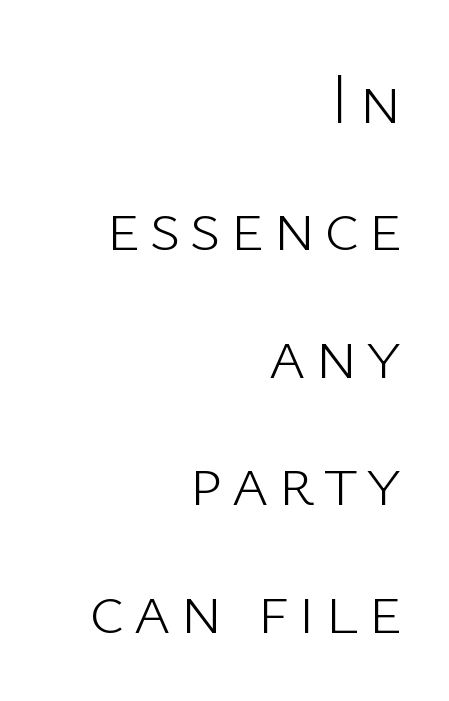
Q: Is the text bold? A: No.
Q: Is the text italic (slanted)? A: No, it is upright.
Q: Is the typeface a serif or a sans-serif typeface? A: Sans-serif.
Q: Is the text underlined? A: No.
Q: How is the paragraph aligned? A: Right-aligned.
Q: Width (condensed, normal, or wide)? A: Normal.
Q: Stroke contrast? A: Low.
Q: x-height? A: Medium.
Q: Monospaced? A: No.
